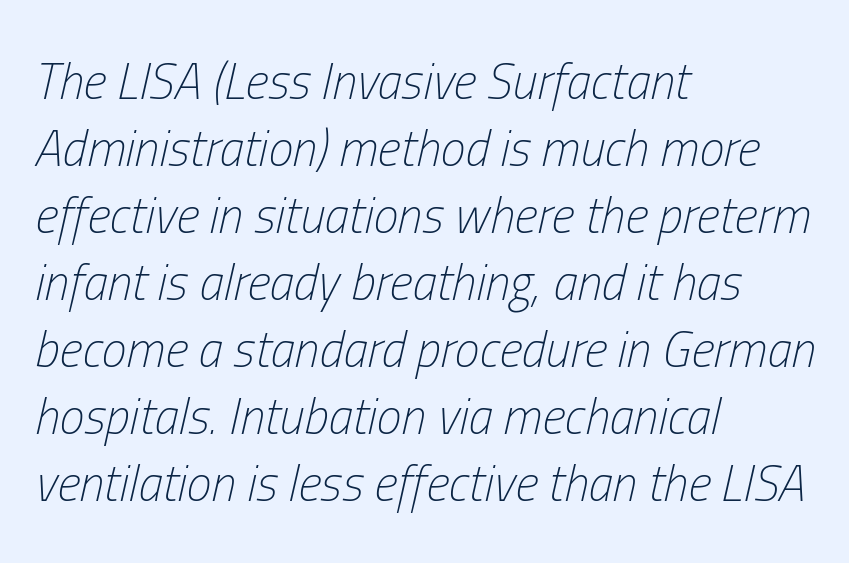
{"italic": "yes", "lean": "right", "slant_degrees": 13, "bold": "no", "weight": "light", "width": "condensed", "stroke_contrast": "low", "x_height": "medium", "monospaced": "no", "underline": "no", "align": "left", "line_spacing": "normal", "line_spacing_ratio": 1.34, "letter_spacing": "normal", "letter_spacing_em": 0.0, "glyph_px": 50}
